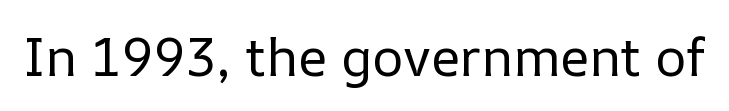
{"italic": "no", "bold": "no", "weight": "regular", "width": "normal", "stroke_contrast": "low", "x_height": "medium", "monospaced": "no", "underline": "no", "letter_spacing": "normal", "letter_spacing_em": 0.0, "glyph_px": 53}
